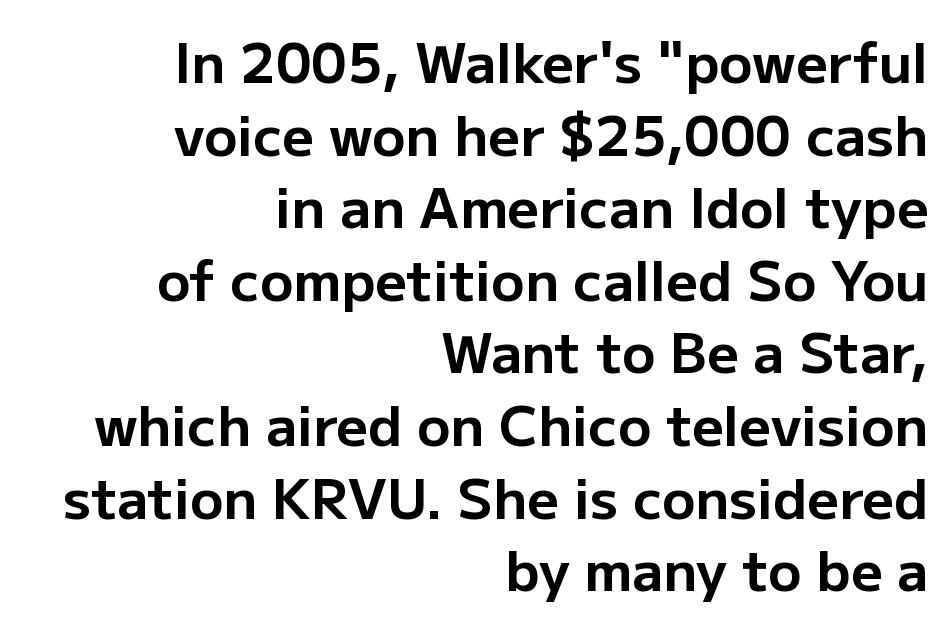
Q: Is the text bold? A: Yes.
Q: Is the text italic (slanted)? A: No, it is upright.
Q: Is the typeface a serif or a sans-serif typeface? A: Sans-serif.
Q: Is the text underlined? A: No.
Q: How is the paragraph aligned? A: Right-aligned.
Q: Is the spacing between letters normal or unusually wide? A: Normal.
Q: Is the spacing between lines tight, normal or loose? A: Normal.
Q: Width (condensed, normal, or wide)? A: Normal.
Q: Stroke contrast? A: Low.
Q: x-height? A: Medium.
Q: Monospaced? A: No.
